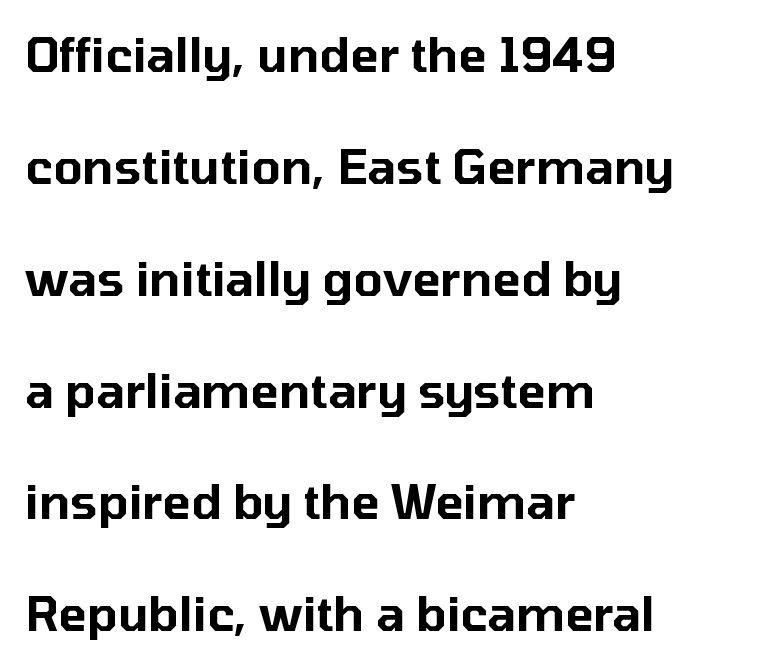
Q: Is the text italic (slanted)? A: No, it is upright.
Q: Is the typeface a serif or a sans-serif typeface? A: Sans-serif.
Q: Is the text underlined? A: No.
Q: How is the paragraph aligned? A: Left-aligned.
Q: Is the spacing between letters normal or unusually wide? A: Normal.
Q: Is the spacing between lines tight, normal or loose? A: Loose.
Q: Width (condensed, normal, or wide)? A: Normal.
Q: Stroke contrast? A: Low.
Q: x-height? A: Medium.
Q: Monospaced? A: No.
